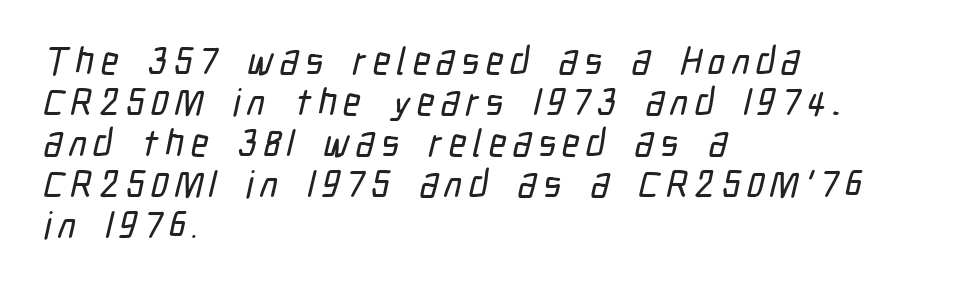
Q: Is the typeface a serif or a sans-serif typeface? A: Sans-serif.
Q: Is the text underlined? A: No.
Q: How is the paragraph aligned? A: Left-aligned.
Q: Is the spacing between lines tight, normal or loose? A: Tight.
Q: Width (condensed, normal, or wide)? A: Condensed.
Q: Stroke contrast? A: Low.
Q: x-height? A: Medium.
Q: Monospaced? A: No.
